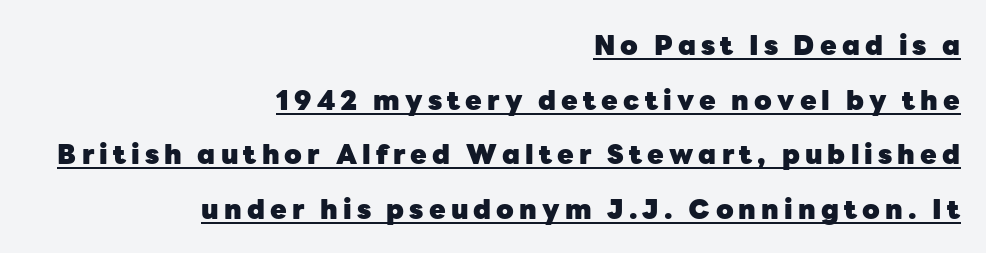
The image shows 27 px bold type, upright; set right-aligned, loose line spacing (2.02x), underlined.
